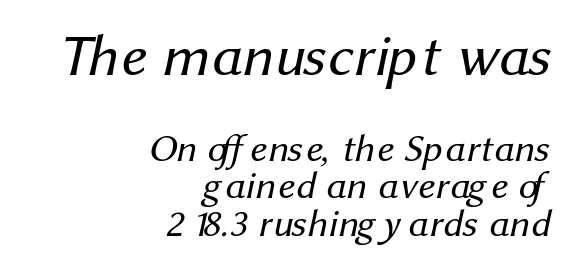
The image shows 59 px regular-weight sans-serif type; set right-aligned, tight line spacing (0.96x), normal letter spacing, not underlined; the first (top) block is 1.51x larger; medium stroke contrast and a medium x-height.
